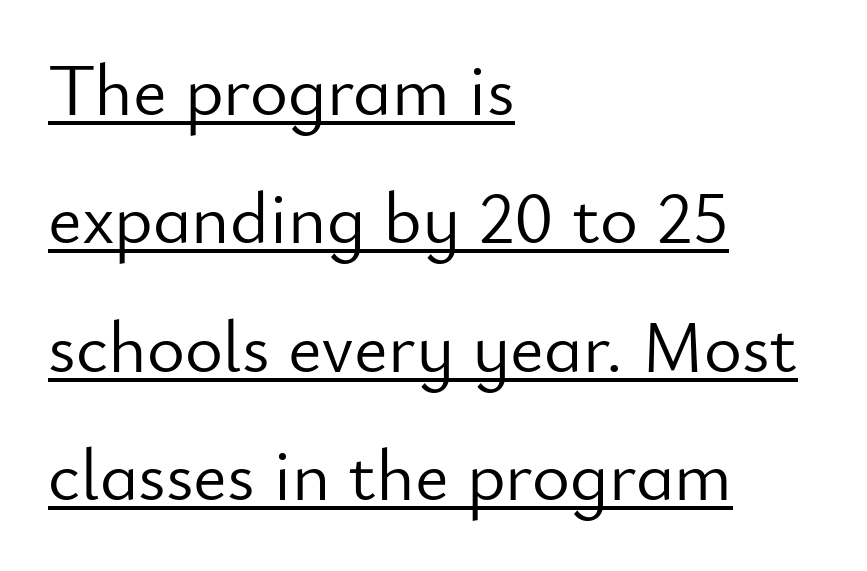
Q: Is the text bold? A: No.
Q: Is the text italic (slanted)? A: No, it is upright.
Q: Is the typeface a serif or a sans-serif typeface? A: Sans-serif.
Q: Is the text underlined? A: Yes.
Q: How is the paragraph aligned? A: Left-aligned.
Q: Is the spacing between letters normal or unusually wide? A: Normal.
Q: Width (condensed, normal, or wide)? A: Normal.
Q: Stroke contrast? A: Low.
Q: x-height? A: Small.
Q: Monospaced? A: No.
